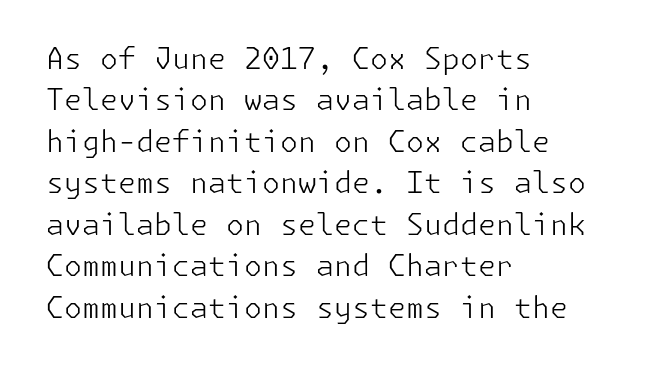
The image shows 29 px light sans-serif type, upright; set left-aligned, normal line spacing (1.43x), normal letter spacing, not underlined; low stroke contrast and a medium x-height.
